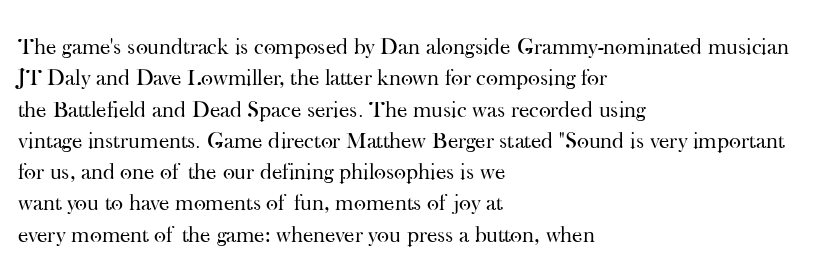
The image shows 23 px text type, upright; set left-aligned, normal line spacing (1.36x), normal letter spacing, not underlined.
